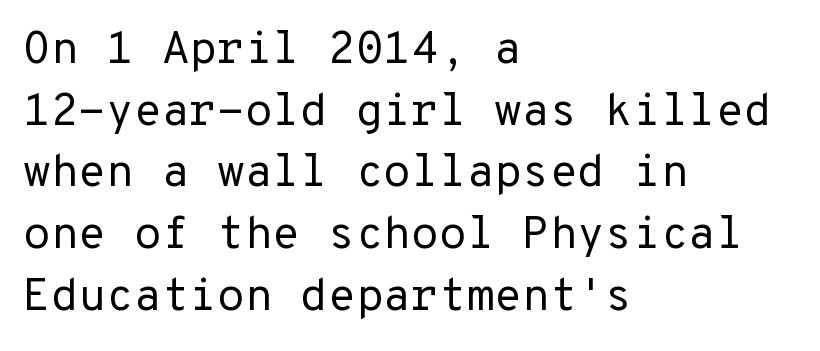
{"serif": "no", "italic": "no", "bold": "no", "weight": "regular", "width": "normal", "stroke_contrast": "low", "x_height": "medium", "underline": "no", "align": "left", "line_spacing": "normal", "line_spacing_ratio": 1.37, "letter_spacing": "normal", "letter_spacing_em": 0.0, "glyph_px": 45}
